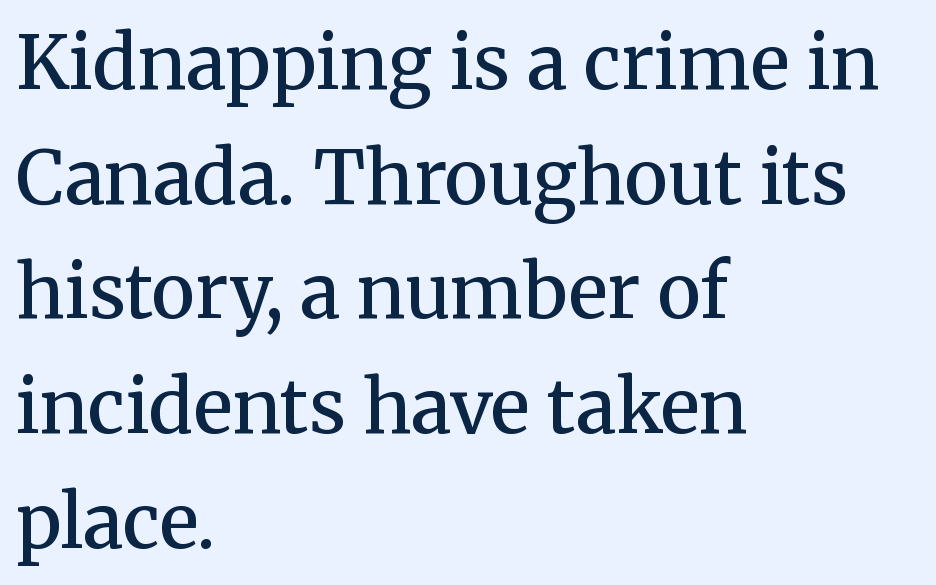
The image shows 74 px semibold serif type, upright; set left-aligned, normal line spacing (1.55x), normal letter spacing, not underlined; medium stroke contrast and a medium x-height.
